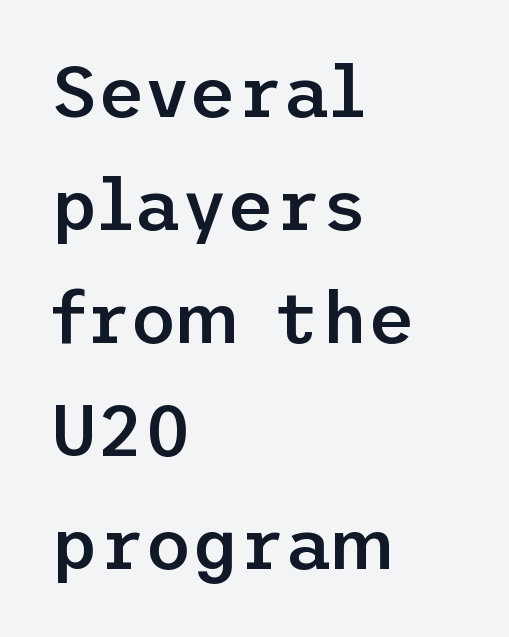
The face used here is a semibold: visibly heavier than regular, lighter than bold. Classification — sans serif. A classic flush-left, rag-right setting is used for this passage. Just letters on the line, the space beneath them empty. Every character sits straight up, as roman type does. Honestly, the letter spacing is just normal — you wouldn't notice it.
